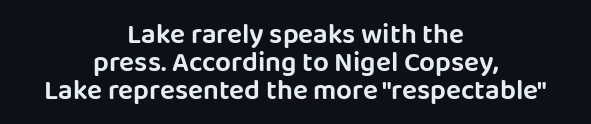
Proportional: the letters do not fall into vertical columns. A student would call this center alignment; a typographer would say set centered. The lettering stays uniformly vertical, giving the passage a roman look. The leading is snug, giving the passage a crowded texture.
